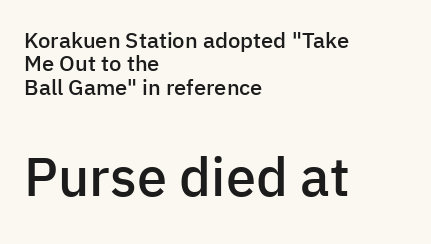
The image shows 54 px semibold sans-serif type, upright; set left-aligned, tight line spacing (1.06x), normal letter spacing, not underlined; the second (bottom) block is 2.45x larger; low stroke contrast and a medium x-height.
